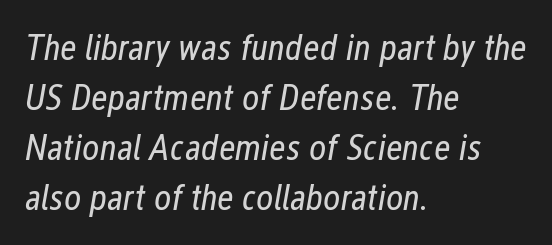
Q: Is the text bold? A: No.
Q: Is the text italic (slanted)? A: Yes, it leans right by about 12 degrees.
Q: Is the text underlined? A: No.
Q: How is the paragraph aligned? A: Left-aligned.
Q: Is the spacing between letters normal or unusually wide? A: Normal.
Q: Is the spacing between lines tight, normal or loose? A: Normal.
Q: Width (condensed, normal, or wide)? A: Condensed.
Q: Stroke contrast? A: Low.
Q: x-height? A: Medium.
Q: Monospaced? A: No.
